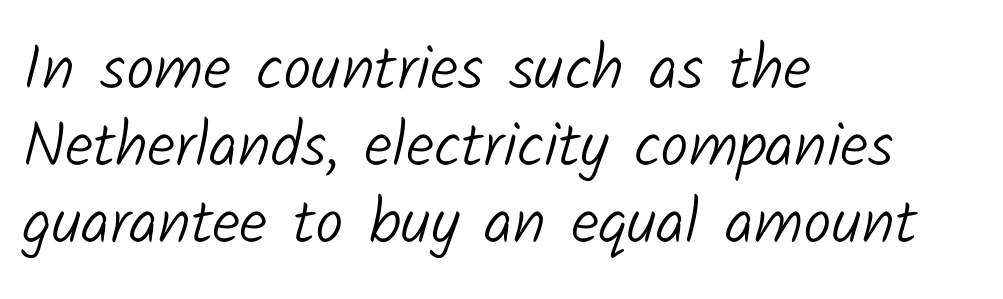
{"serif": "no", "bold": "no", "weight": "light", "width": "normal", "stroke_contrast": "low", "x_height": "medium", "monospaced": "no", "underline": "no", "align": "left", "line_spacing_ratio": 1.22, "letter_spacing": "normal", "letter_spacing_em": 0.0, "glyph_px": 63}
